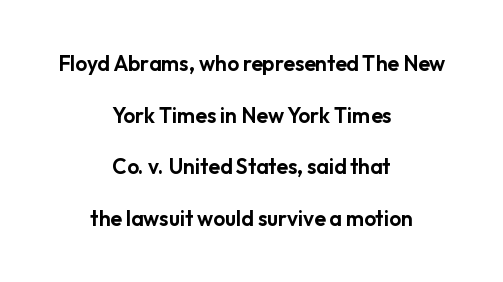
The image shows 21 px text type, upright; set centered, loose line spacing (2.46x), normal letter spacing, not underlined.
